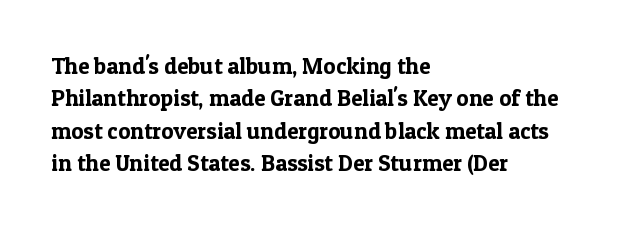
{"italic": "no", "underline": "no", "align": "left", "line_spacing": "normal", "line_spacing_ratio": 1.41, "letter_spacing": "normal", "letter_spacing_em": 0.0, "glyph_px": 23}
